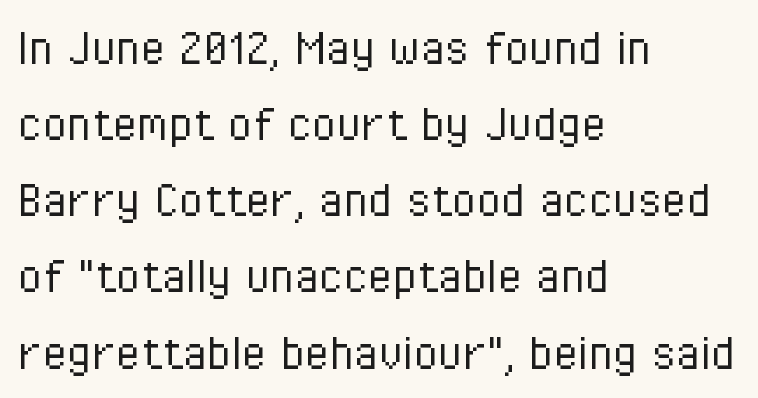
Layout note: lines flush left. Observe the absence of serifs on each vertical stroke in this sample. The characters are drawn with everyday or finer stroke widths. The space directly below the letters is spotless. Style check: upright.
